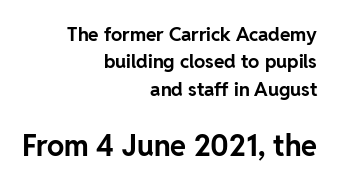
Q: Is the text bold? A: Yes.
Q: Is the text italic (slanted)? A: No, it is upright.
Q: Is the typeface a serif or a sans-serif typeface? A: Sans-serif.
Q: Is the text underlined? A: No.
Q: How is the paragraph aligned? A: Right-aligned.
Q: Is the spacing between letters normal or unusually wide? A: Normal.
Q: Is the spacing between lines tight, normal or loose? A: Normal.
Q: Which block of text is set in a larger size, the first (top) or the second (bottom)? A: The second (bottom) one.
Q: Width (condensed, normal, or wide)? A: Normal.
Q: Stroke contrast? A: Low.
Q: x-height? A: Medium.
Q: Monospaced? A: No.
